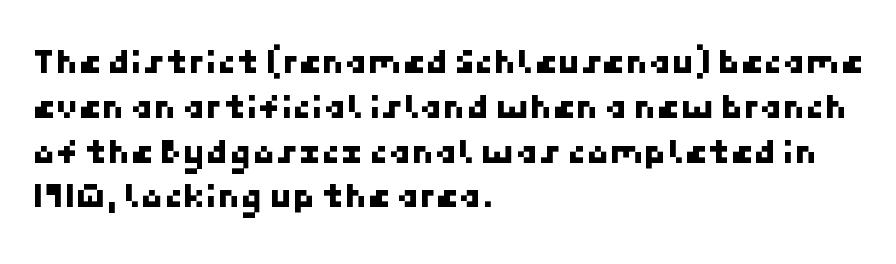
{"serif": "no", "width": "normal", "stroke_contrast": "low", "x_height": "medium", "underline": "no", "align": "left", "line_spacing_ratio": 1.21, "letter_spacing": "normal", "letter_spacing_em": 0.0, "glyph_px": 37}
